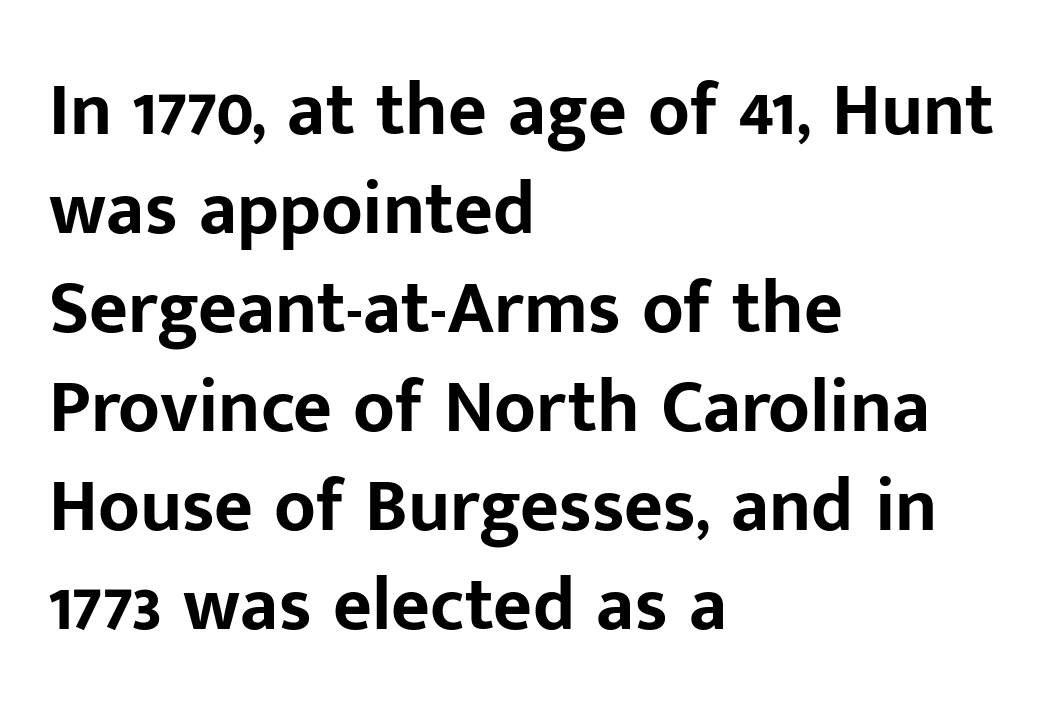
The image shows 75 px bold sans-serif type, upright; set left-aligned, normal line spacing (1.32x), normal letter spacing, not underlined; low stroke contrast and a medium x-height.
